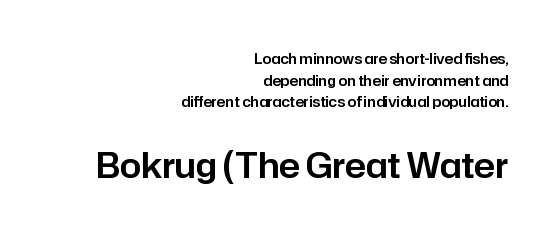
{"serif": "no", "italic": "no", "width": "normal", "stroke_contrast": "low", "x_height": "medium", "monospaced": "no", "underline": "no", "align": "right", "line_spacing": "normal", "line_spacing_ratio": 1.55, "letter_spacing": "normal", "letter_spacing_em": 0.0, "larger_block": "second", "size_ratio": 2.43, "glyph_px": 34}
